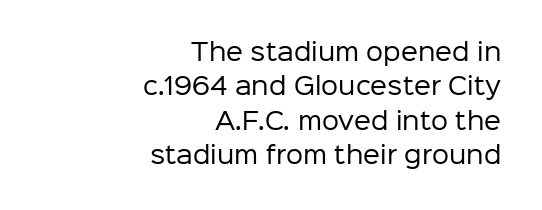
These glyphs show unthickened strokes, regular width or finer. The compositor pushed each line to the right boundary. A typesetter would mark this as roman, not italic. The block of text has a typical density, with ordinary space between rows. Nobody touched the tracking dial on this one. The passage shown is not underscored anywhere.
